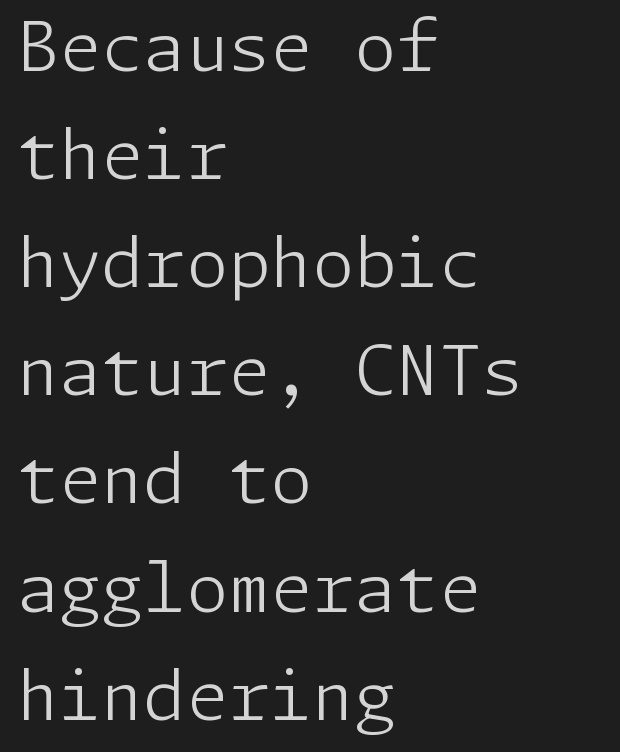
{"serif": "no", "italic": "no", "bold": "no", "weight": "light", "width": "normal", "stroke_contrast": "low", "x_height": "medium", "underline": "no", "align": "left", "line_spacing": "normal", "line_spacing_ratio": 1.59, "letter_spacing": "normal", "letter_spacing_em": 0.0, "glyph_px": 68}
